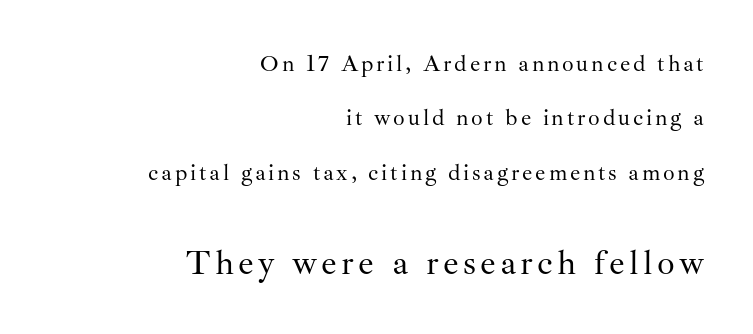
{"serif": "yes", "italic": "no", "bold": "no", "weight": "regular", "width": "normal", "stroke_contrast": "medium", "x_height": "small", "monospaced": "no", "underline": "no", "align": "right", "line_spacing": "loose", "line_spacing_ratio": 2.36, "larger_block": "second", "size_ratio": 1.52, "glyph_px": 35}
